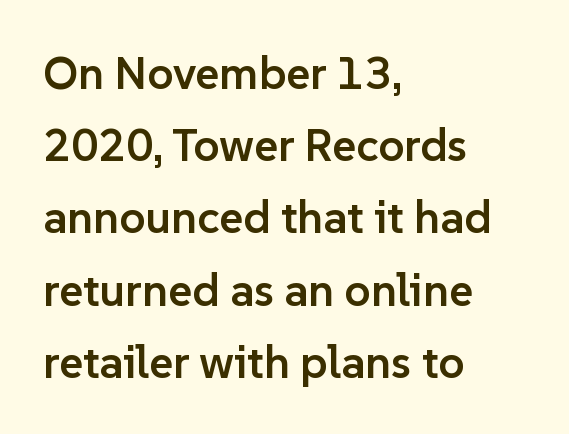
Q: Is the text bold? A: Semi-bold.
Q: Is the text italic (slanted)? A: No, it is upright.
Q: Is the typeface a serif or a sans-serif typeface? A: Sans-serif.
Q: Is the text underlined? A: No.
Q: How is the paragraph aligned? A: Left-aligned.
Q: Is the spacing between letters normal or unusually wide? A: Normal.
Q: Is the spacing between lines tight, normal or loose? A: Normal.
Q: Width (condensed, normal, or wide)? A: Normal.
Q: Stroke contrast? A: Low.
Q: x-height? A: Medium.
Q: Monospaced? A: No.
